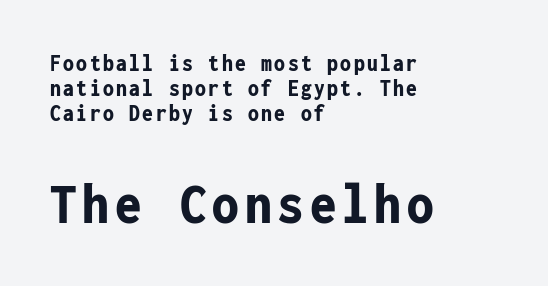
Reading down the block, your eye returns to a fixed left position each line. Font category for this specimen: sans-serif. Descenders are the only things crossing below the line. Interline gaps are noticeably narrow in this sample.
